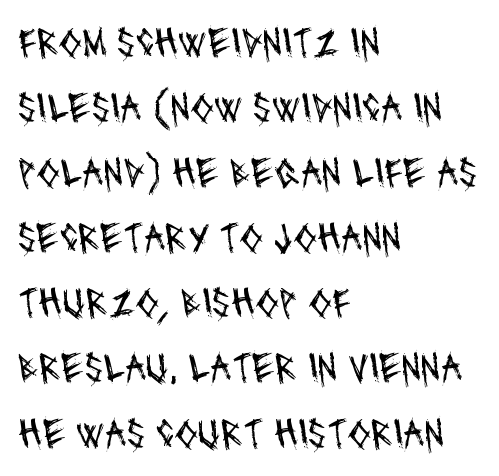
These glyphs show unthickened strokes, regular width or finer. Classification — sans serif. The zone under the glyphs is completely vacant. These lines stack with their left ends in a neat column. Here the designer chose a conventional face with non-uniform glyph widths. Spacing between characters is what you'd get straight out of the box.
